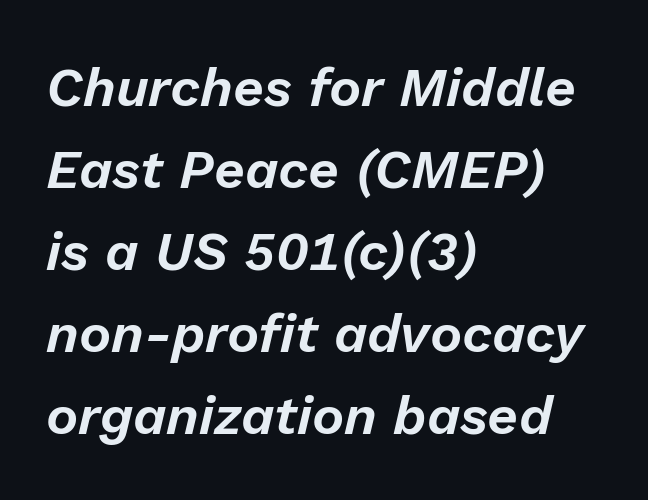
The image shows 54 px text type, italic (leaning right); set left-aligned, normal line spacing (1.52x), normal letter spacing, not underlined; low stroke contrast and a medium x-height.
